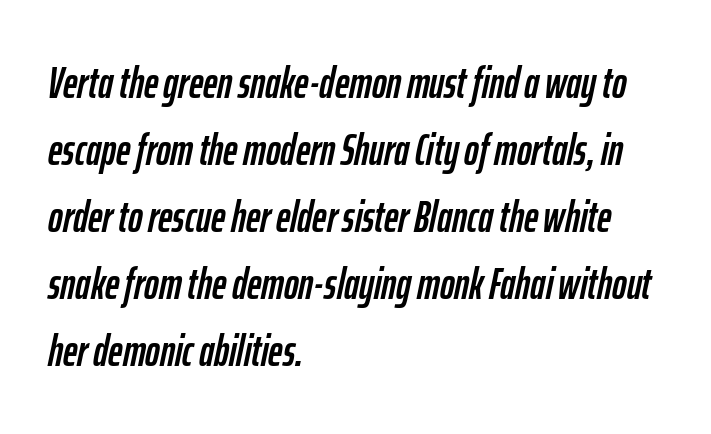
This sample has the flowing, uneven cadence of proportional lettering. The area under the type is left untouched. The face used here has a pronounced slope to its letters. Caption: multi-line text, flush left, ragged right.
